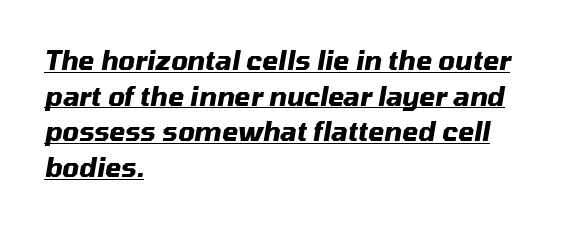
Q: Is the text bold? A: Yes.
Q: Is the text italic (slanted)? A: Yes, it leans right by about 10 degrees.
Q: Is the text underlined? A: Yes.
Q: How is the paragraph aligned? A: Left-aligned.
Q: Is the spacing between letters normal or unusually wide? A: Normal.
Q: Is the spacing between lines tight, normal or loose? A: Normal.
